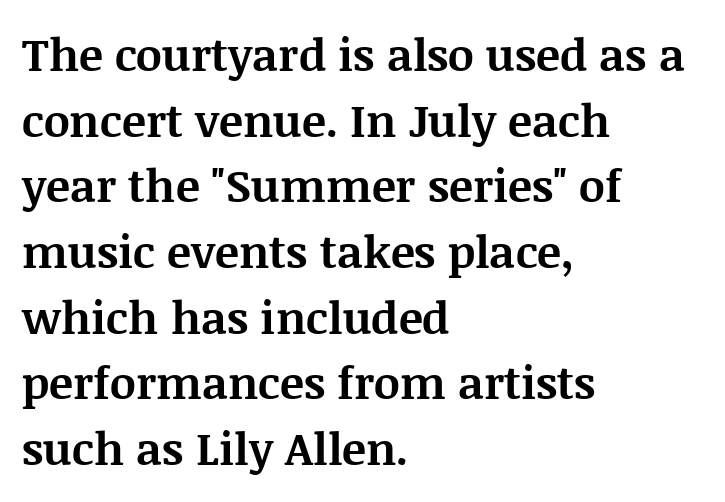
The image shows 45 px bold serif type, upright; set left-aligned, normal line spacing (1.46x), normal letter spacing, not underlined; medium stroke contrast and a large x-height.
